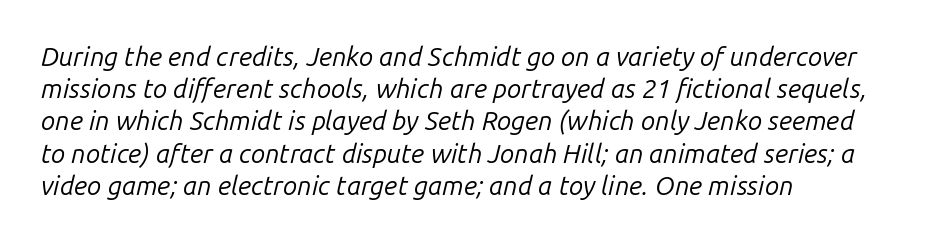
Stroke thickness stays within the range of a standard reading face or lighter. Horizontal alignment here is leftward, the default for most running prose. Style check: oblique. The area under the type is left untouched.
